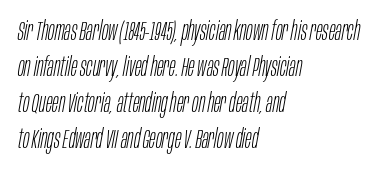
Anything drawn beneath the words? Only blank space. No heavy texture on the line: the type isn't bold. The letterforms sit shoulder to shoulder at normal distance. These lines are set flush left with a ragged right edge. These lines sit exactly where default settings would place them. Emphasis-style slanted type is in use.
